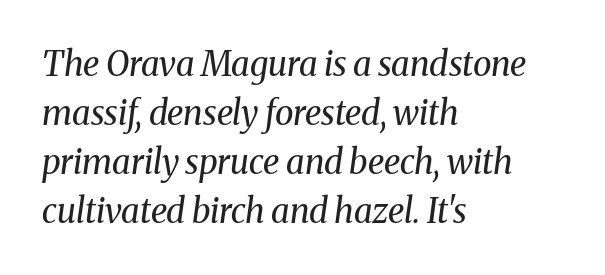
Honestly, the row spacing looks completely unremarkable. The passage shown is not bold in any degree. An italicized treatment has been applied to the whole sample. The typeface chosen for these lines features serifs. Letters rest on an invisible, unmarked baseline.
